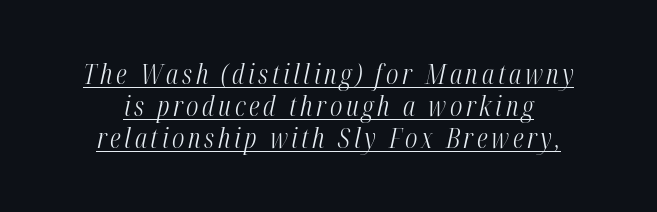
{"italic": "yes", "lean": "right", "slant_degrees": 12, "bold": "no", "weight": "light", "width": "condensed", "stroke_contrast": "medium", "x_height": "medium", "monospaced": "no", "underline": "yes", "align": "center", "line_spacing": "tight", "line_spacing_ratio": 1.15, "glyph_px": 28}
